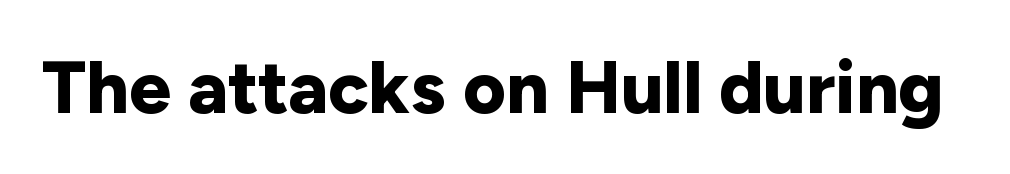
The image shows 74 px bold sans-serif type, upright; set normal letter spacing, not underlined; low stroke contrast and a medium x-height.
